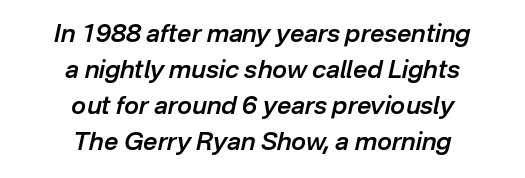
The image shows 25 px text type, italic (leaning right); set centered, normal line spacing (1.44x), normal letter spacing, not underlined.
